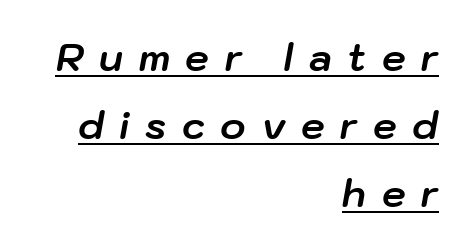
{"italic": "yes", "lean": "right", "slant_degrees": 10, "bold": "yes", "weight": "bold", "width": "normal", "stroke_contrast": "low", "x_height": "medium", "monospaced": "no", "underline": "yes", "align": "right", "line_spacing_ratio": 1.79, "letter_spacing": "wide", "letter_spacing_em": 0.41, "glyph_px": 38}
